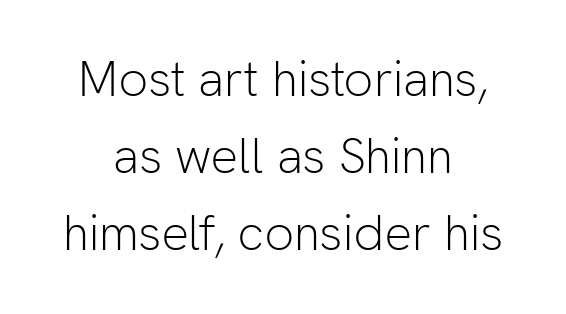
Q: Is the text bold? A: No.
Q: Is the text italic (slanted)? A: No, it is upright.
Q: Is the typeface a serif or a sans-serif typeface? A: Sans-serif.
Q: Is the text underlined? A: No.
Q: How is the paragraph aligned? A: Centered.
Q: Is the spacing between letters normal or unusually wide? A: Normal.
Q: Is the spacing between lines tight, normal or loose? A: Normal.
Q: Width (condensed, normal, or wide)? A: Normal.
Q: Stroke contrast? A: Low.
Q: x-height? A: Medium.
Q: Monospaced? A: No.
